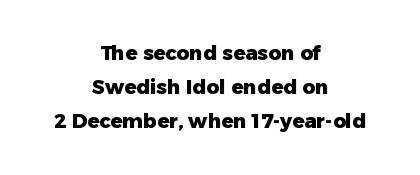
{"italic": "no", "bold": "yes", "underline": "no", "align": "center", "line_spacing_ratio": 1.71, "letter_spacing": "normal", "letter_spacing_em": 0.0, "glyph_px": 20}
